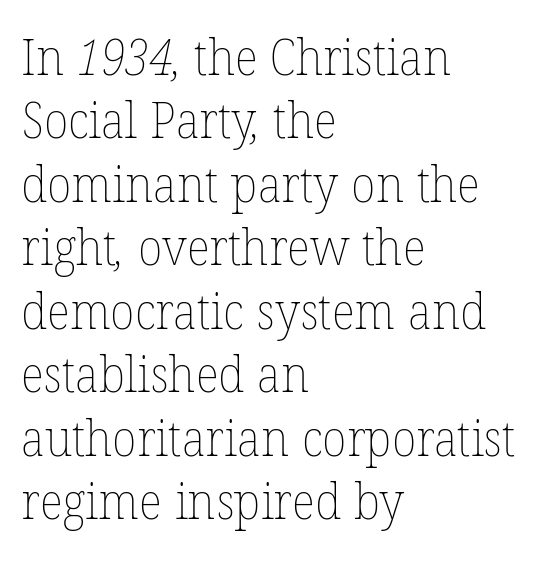
This sample is left-justified, so line endings fall wherever the words run out. This reads as an unemphasized weight, regular at the heaviest. Leading: standard. These lines are rendered in a variable-pitch font. The space directly below the letters is spotless.
